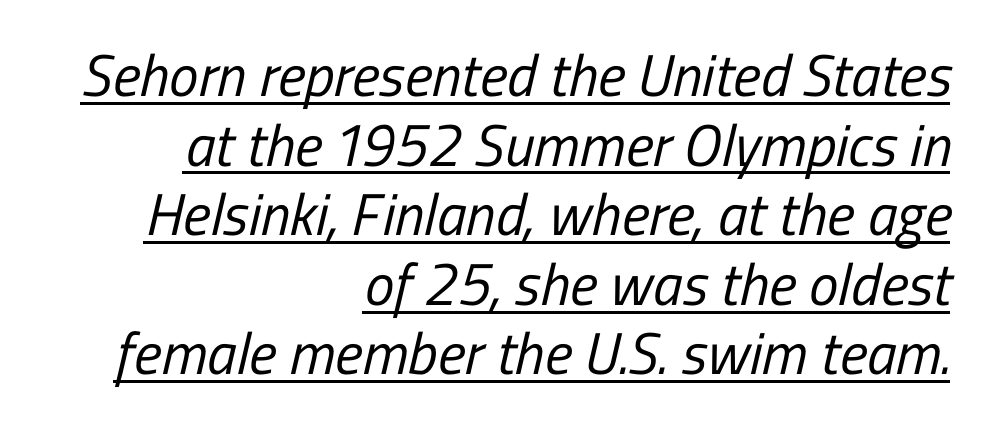
Here the glyphs are tracked normally, forming tight word shapes. One-word summary of the alignment: right. The rendering uses natural spacing where letterforms have individual widths. Check the space under the baseline: a stroke is drawn there.
